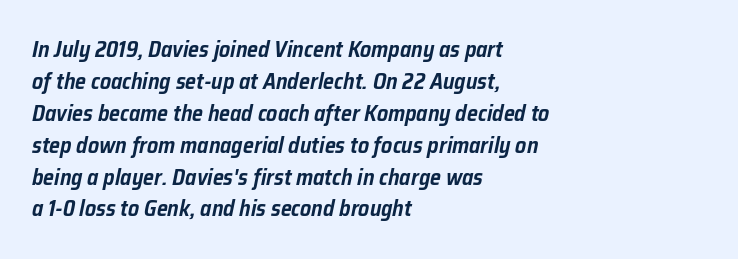
The image shows 22 px text type, italic (leaning right); set left-aligned, normal line spacing (1.45x), normal letter spacing, not underlined.
